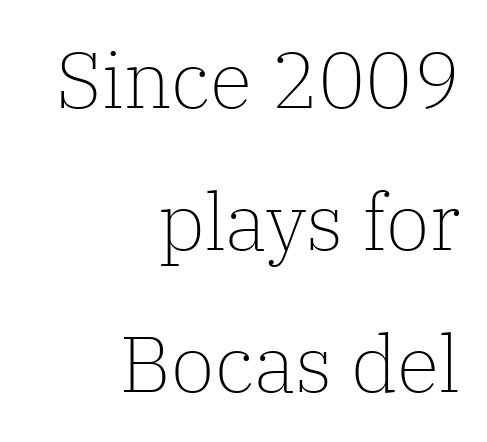
{"serif": "yes", "italic": "no", "bold": "no", "weight": "light", "width": "normal", "stroke_contrast": "low", "x_height": "medium", "monospaced": "no", "underline": "no", "align": "right", "line_spacing_ratio": 1.8, "letter_spacing": "normal", "letter_spacing_em": 0.0, "glyph_px": 79}
